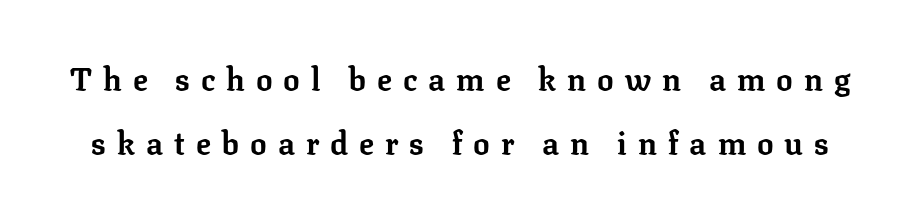
Substantial extra tracking has been applied to these lines. Interline gaps are noticeably wide in this sample. Plenty of ink on the page — the face is bold. This is the regular roman posture of the typeface.
